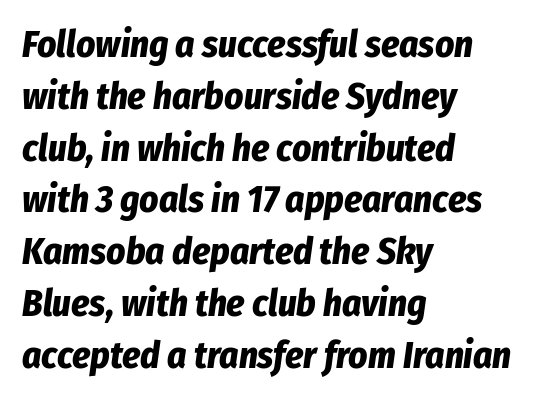
Q: Is the text bold? A: Yes.
Q: Is the text italic (slanted)? A: Yes, it leans right by about 8 degrees.
Q: Is the text underlined? A: No.
Q: How is the paragraph aligned? A: Left-aligned.
Q: Is the spacing between letters normal or unusually wide? A: Normal.
Q: Is the spacing between lines tight, normal or loose? A: Normal.
Q: Width (condensed, normal, or wide)? A: Condensed.
Q: Stroke contrast? A: Low.
Q: x-height? A: Medium.
Q: Monospaced? A: No.
